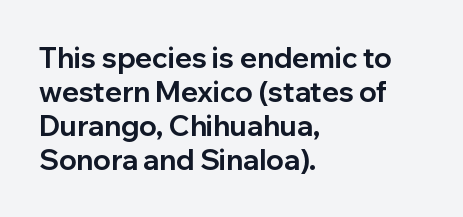
The image shows 28 px bold sans-serif type, upright; set left-aligned, line spacing 1.21x, normal letter spacing, not underlined; low stroke contrast and a medium x-height.
